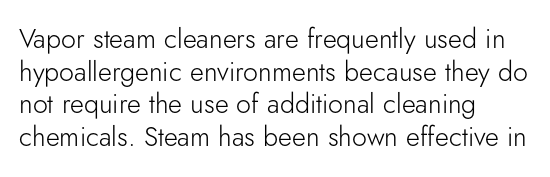
What stands out about the letter spacing? Nothing — it is the standard amount. This is not heavy type; no bold has been used. Just letters on the line, the space beneath them empty. Notice how the stems are strictly vertical — no italics here. This rendering uses left alignment, leaving the right contour irregular.
